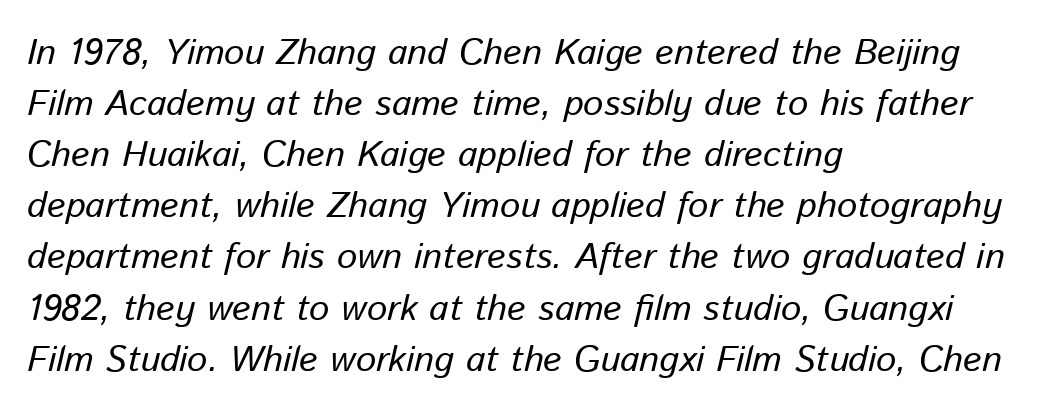
{"italic": "yes", "lean": "right", "slant_degrees": 13, "bold": "no", "weight": "regular", "width": "normal", "stroke_contrast": "low", "x_height": "medium", "monospaced": "no", "underline": "no", "align": "left", "line_spacing": "normal", "line_spacing_ratio": 1.42, "letter_spacing": "normal", "letter_spacing_em": 0.0, "glyph_px": 36}
